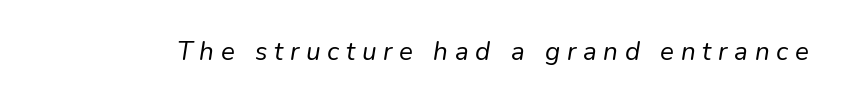
This reads as an unemphasized weight, regular at the heaviest. Clear beneath every line of the passage. In terms of letterspacing, this is a distinctly airy, spread setting. Emphasis-style slanted type is in use.
